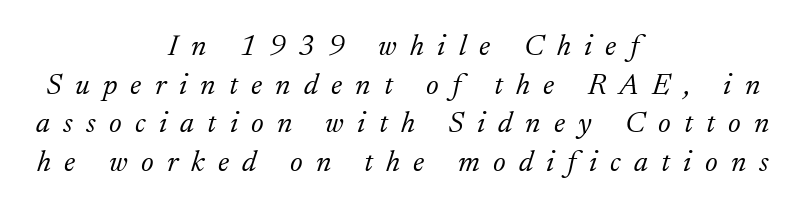
Q: Is the text bold? A: No.
Q: Is the text italic (slanted)? A: Yes, it leans right by about 17 degrees.
Q: Is the typeface a serif or a sans-serif typeface? A: Serif.
Q: Is the text underlined? A: No.
Q: How is the paragraph aligned? A: Centered.
Q: Is the spacing between letters normal or unusually wide? A: Unusually wide.
Q: Is the spacing between lines tight, normal or loose? A: Normal.
Q: Width (condensed, normal, or wide)? A: Normal.
Q: Stroke contrast? A: Low.
Q: x-height? A: Small.
Q: Monospaced? A: No.
